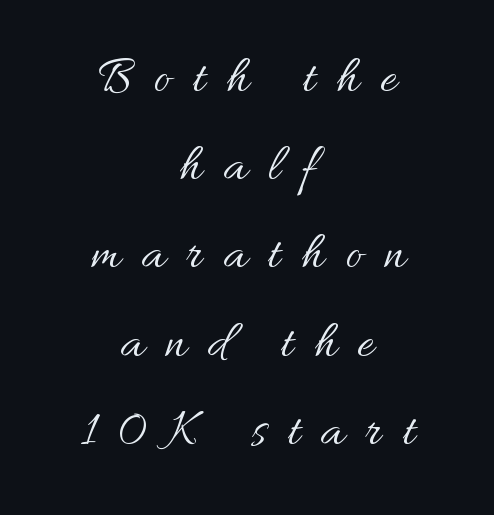
Q: Is the text bold? A: No.
Q: Is the text italic (slanted)? A: Yes.
Q: Is the text underlined? A: No.
Q: How is the paragraph aligned? A: Centered.
Q: Is the spacing between letters normal or unusually wide? A: Unusually wide.
Q: Width (condensed, normal, or wide)? A: Normal.
Q: Stroke contrast? A: Medium.
Q: x-height? A: Small.
Q: Monospaced? A: No.
